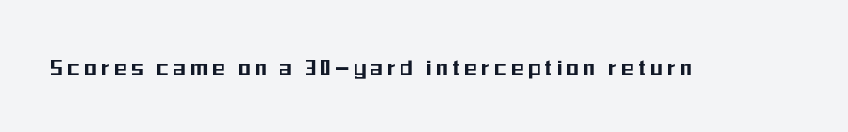
The image shows 25 px text type, upright; set unusually wide letter spacing (+0.2 em), not underlined.
